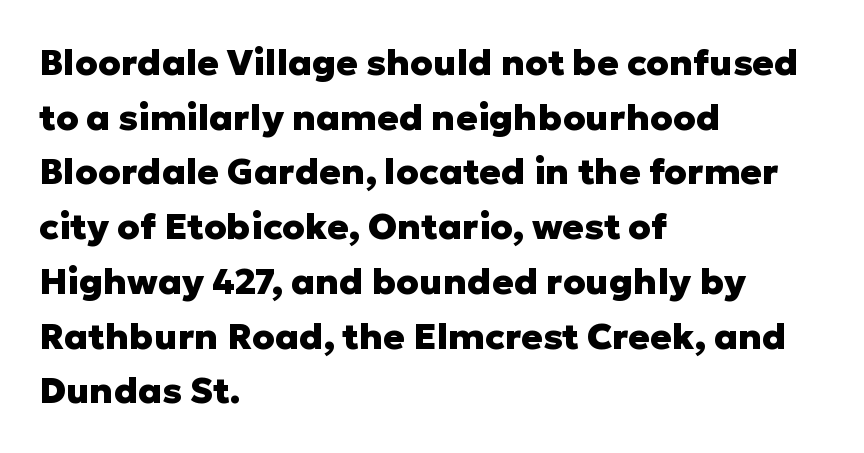
Compared with typical body copy, the letter spacing here is the same. Descender tails drop into unmarked territory. Each letter keeps its own natural width here, so spacing adapts to shape. Every stem runs plumb, perpendicular to the baseline. The leading is moderate, giving the passage an even texture. Its strokes are broad and dark, the hallmark of bold type.
